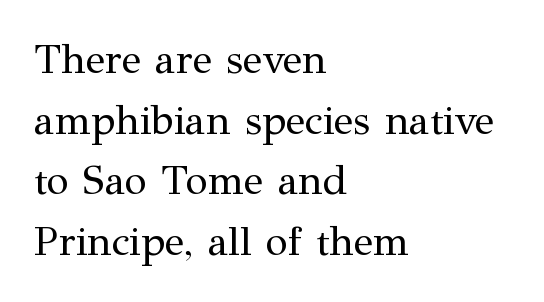
Q: Is the text bold? A: No.
Q: Is the text italic (slanted)? A: No, it is upright.
Q: Is the typeface a serif or a sans-serif typeface? A: Serif.
Q: Is the text underlined? A: No.
Q: How is the paragraph aligned? A: Left-aligned.
Q: Is the spacing between letters normal or unusually wide? A: Normal.
Q: Is the spacing between lines tight, normal or loose? A: Normal.
Q: Width (condensed, normal, or wide)? A: Normal.
Q: Stroke contrast? A: Medium.
Q: x-height? A: Medium.
Q: Monospaced? A: No.
